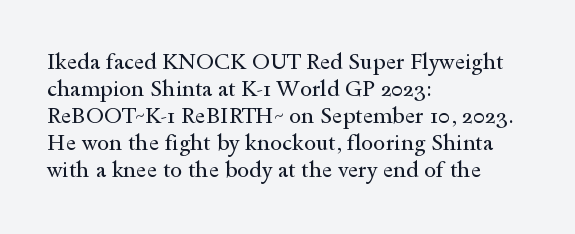
The image shows 22 px text type, upright; set left-aligned, line spacing 1.23x, normal letter spacing, not underlined.
